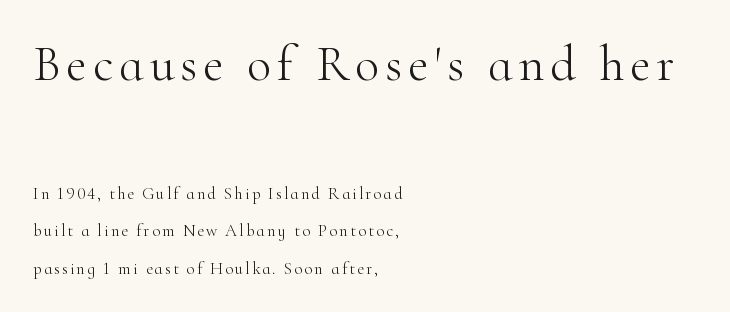
These lines were composed using upright roman letters. The glyphs are unaccompanied by any horizontal stroke below them. Think standard paragraph weight, or any step lighter than that. The rendering anchors every line to the left-hand side. Observe the serifs anchoring each vertical stroke in this sample.
